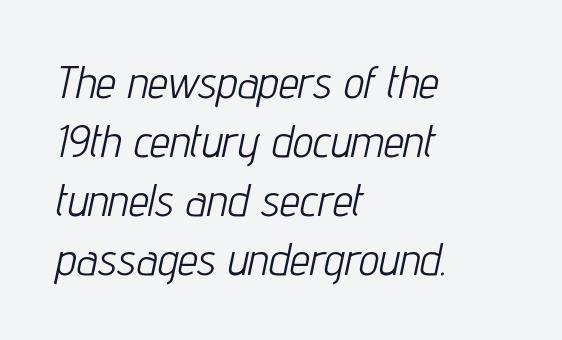
Q: Is the text bold? A: No.
Q: Is the text italic (slanted)? A: Yes, it leans right by about 12 degrees.
Q: Is the text underlined? A: No.
Q: How is the paragraph aligned? A: Left-aligned.
Q: Is the spacing between letters normal or unusually wide? A: Normal.
Q: Is the spacing between lines tight, normal or loose? A: Normal.
Q: Width (condensed, normal, or wide)? A: Condensed.
Q: Stroke contrast? A: Low.
Q: x-height? A: Medium.
Q: Monospaced? A: No.
